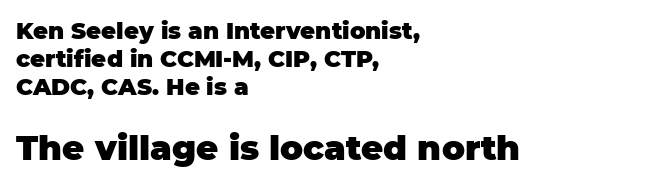
{"serif": "no", "italic": "no", "bold": "yes", "weight": "heavy", "width": "normal", "stroke_contrast": "low", "x_height": "large", "monospaced": "no", "underline": "no", "align": "left", "line_spacing_ratio": 1.21, "letter_spacing": "normal", "letter_spacing_em": 0.0, "larger_block": "second", "size_ratio": 1.48, "glyph_px": 34}
